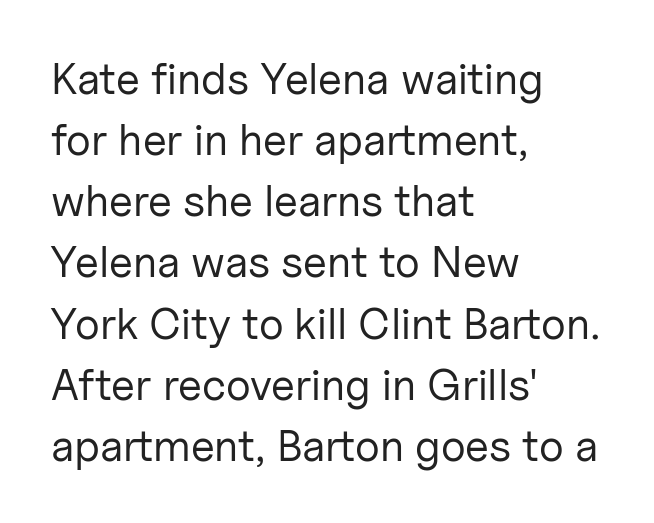
The paragraph shown leans on its left margin. The type is set solid horizontally, with unmodified tracking. The font is comparable to plain body text, perhaps lighter. Think of a printed novel: that variable character pitch is what you see here. The typeface chosen for these lines omits serifs. This is roman type, the default non-slanted kind.
